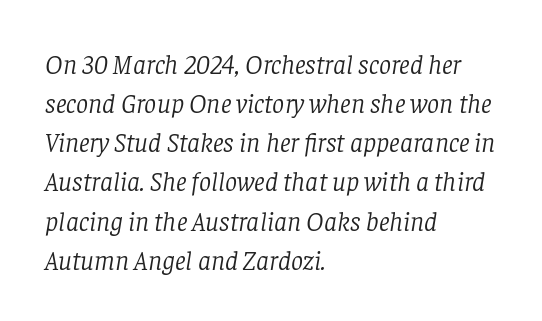
The image shows 27 px text type, italic (leaning right); set left-aligned, normal line spacing (1.45x), normal letter spacing, not underlined.
